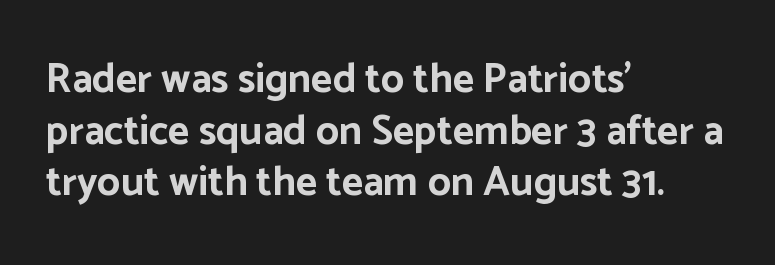
Q: Is the text bold? A: Yes.
Q: Is the text italic (slanted)? A: No, it is upright.
Q: Is the typeface a serif or a sans-serif typeface? A: Sans-serif.
Q: Is the text underlined? A: No.
Q: How is the paragraph aligned? A: Left-aligned.
Q: Is the spacing between letters normal or unusually wide? A: Normal.
Q: Is the spacing between lines tight, normal or loose? A: Normal.
Q: Width (condensed, normal, or wide)? A: Normal.
Q: Stroke contrast? A: Low.
Q: x-height? A: Medium.
Q: Monospaced? A: No.
